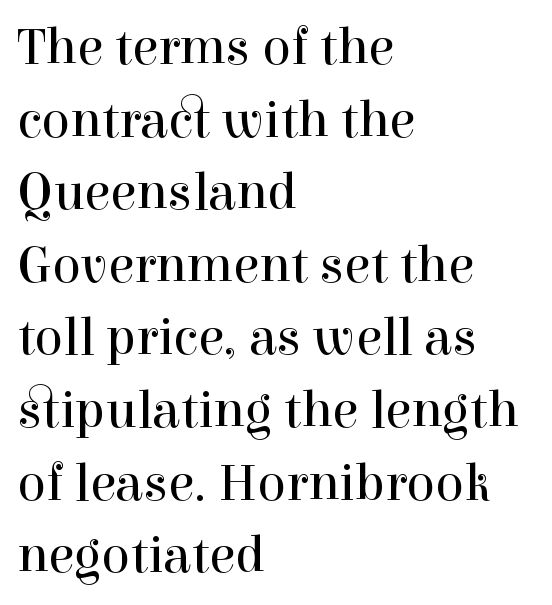
{"serif": "yes", "italic": "no", "bold": "no", "weight": "regular", "width": "normal", "x_height": "medium", "monospaced": "no", "underline": "no", "align": "left", "line_spacing": "normal", "line_spacing_ratio": 1.37, "letter_spacing": "normal", "letter_spacing_em": 0.0, "glyph_px": 53}
